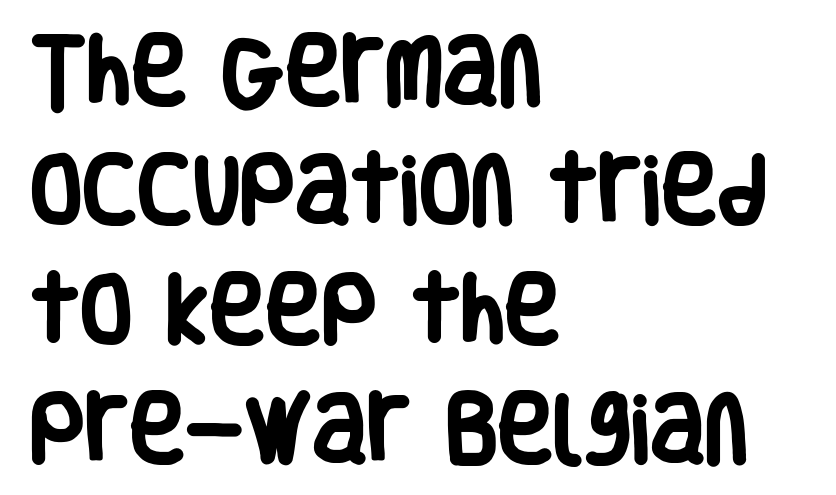
Q: Is the text bold? A: Yes.
Q: Is the text italic (slanted)? A: No, it is upright.
Q: Is the typeface a serif or a sans-serif typeface? A: Sans-serif.
Q: Is the text underlined? A: No.
Q: How is the paragraph aligned? A: Left-aligned.
Q: Is the spacing between letters normal or unusually wide? A: Normal.
Q: Is the spacing between lines tight, normal or loose? A: Normal.
Q: Width (condensed, normal, or wide)? A: Condensed.
Q: Stroke contrast? A: Low.
Q: x-height? A: Large.
Q: Monospaced? A: No.
